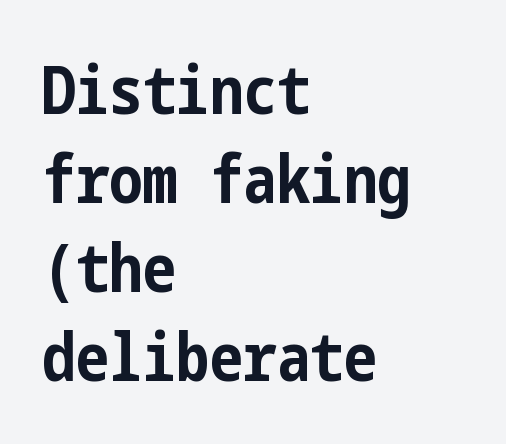
The image shows 67 px bold, condensed sans-serif type, upright; set left-aligned, normal line spacing (1.33x), normal letter spacing, not underlined; low stroke contrast and a medium x-height.
